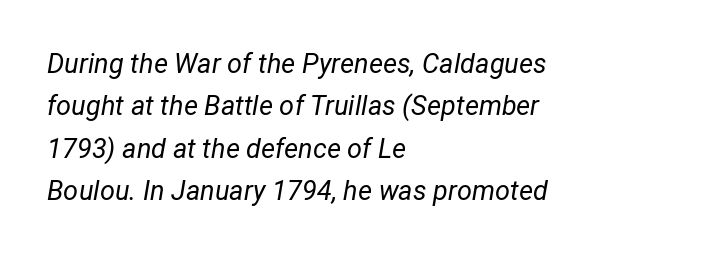
This sample uses an oblique cut, with every glyph tilted off the vertical. Honestly, the letter spacing is just normal — you wouldn't notice it. Leading matches the norm, producing a regular column. Lines of text with bare space underneath.
